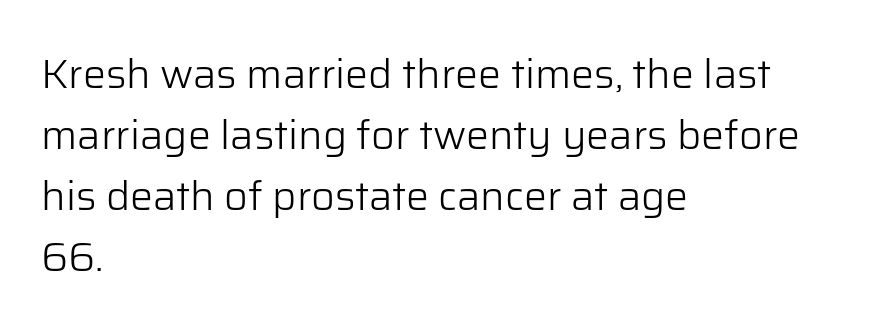
The image shows 41 px light sans-serif type, upright; set left-aligned, normal line spacing (1.49x), normal letter spacing, not underlined; low stroke contrast and a medium x-height.
